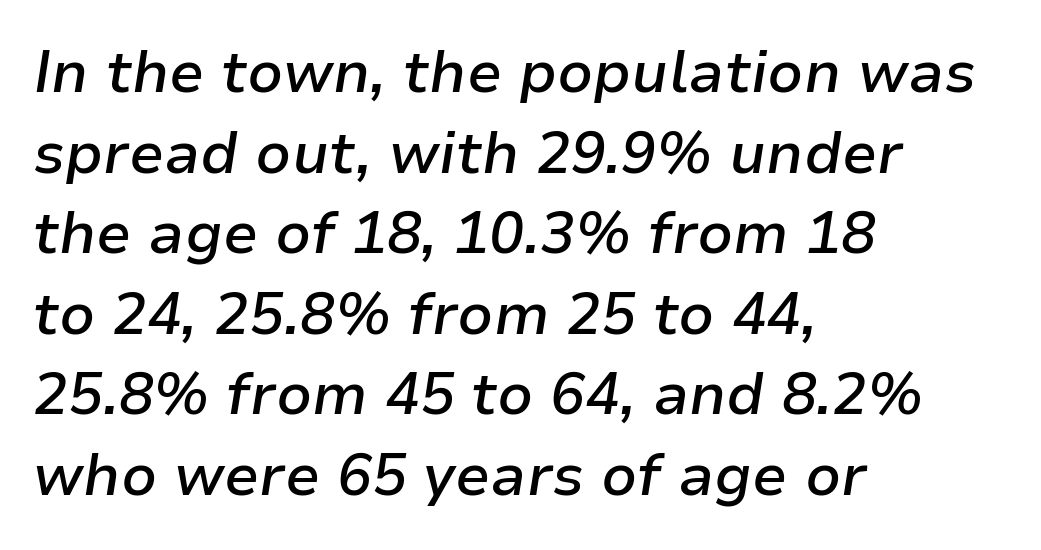
{"italic": "yes", "lean": "right", "slant_degrees": 9, "bold": "semi", "weight": "semibold", "width": "normal", "stroke_contrast": "low", "x_height": "medium", "monospaced": "no", "underline": "no", "align": "left", "line_spacing": "normal", "line_spacing_ratio": 1.39, "letter_spacing": "normal", "letter_spacing_em": 0.0, "glyph_px": 58}
